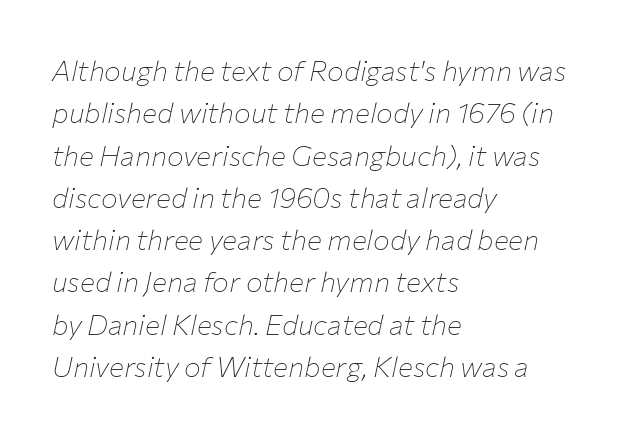
A normal amount of white space separates one row of letters from the next. A clean baseline with only descenders dipping below it. Spacing between characters is what you'd get straight out of the box. Spacing verdict: proportional, widths tailored to each character. Unbolded letterforms with no extra heft. Looking at the ascenders, they clearly lean.
